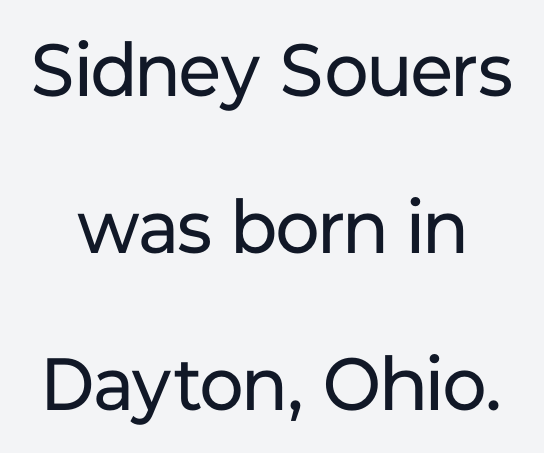
Reading down the column, the eye jumps a long way to each next line. A typesetter would call this proportional, since set widths differ per character. The face used here is rendered with its standard letterfit. The baseline area is clear.
